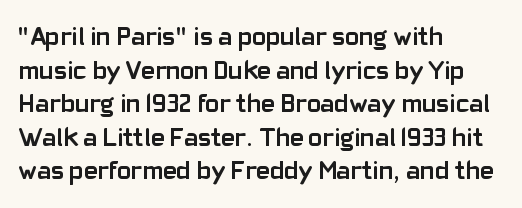
{"italic": "no", "bold": "yes", "underline": "no", "align": "left", "line_spacing": "normal", "line_spacing_ratio": 1.29, "letter_spacing": "normal", "letter_spacing_em": 0.0, "glyph_px": 26}
